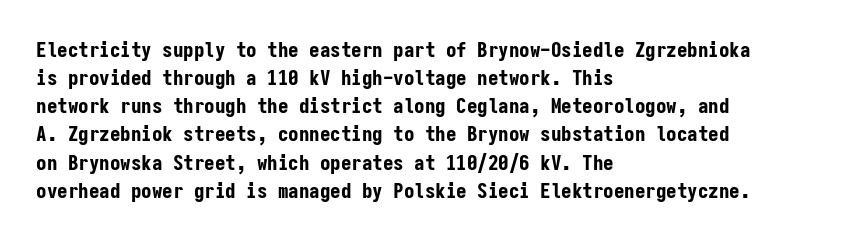
Q: Is the text bold? A: Yes.
Q: Is the text italic (slanted)? A: No, it is upright.
Q: Is the text underlined? A: No.
Q: How is the paragraph aligned? A: Left-aligned.
Q: Is the spacing between letters normal or unusually wide? A: Normal.
Q: Is the spacing between lines tight, normal or loose? A: Normal.
